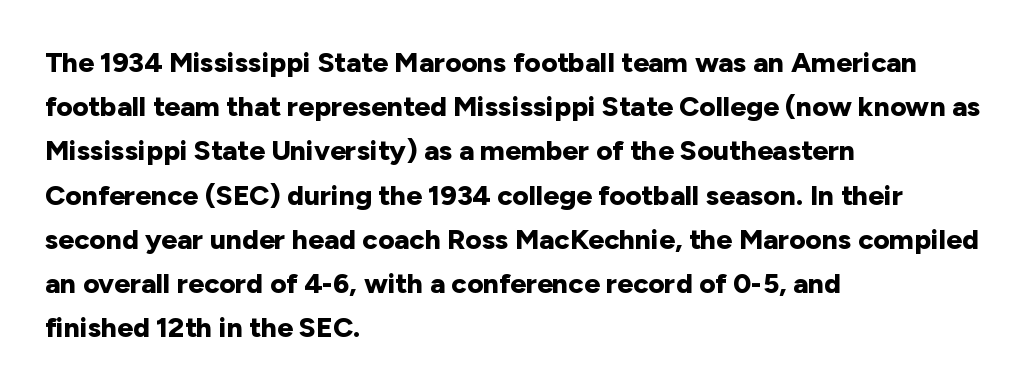
{"serif": "no", "italic": "no", "bold": "yes", "weight": "bold", "width": "normal", "stroke_contrast": "low", "x_height": "medium", "monospaced": "no", "underline": "no", "align": "left", "line_spacing": "normal", "line_spacing_ratio": 1.58, "letter_spacing": "normal", "letter_spacing_em": 0.0, "glyph_px": 28}
